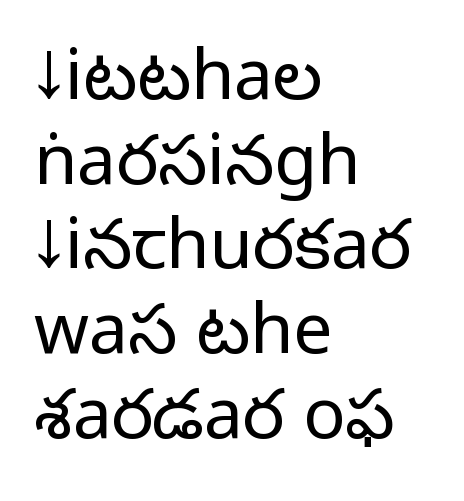
If you drew a ruler down the left edge, every line would touch it. The strokes carry an ordinary text weight at most. When letters stand straight like this, we call the style roman or upright. Note the varied advance widths — an 'i' is clearly narrower than an 'm'. Glyph-to-glyph distance matches everyday printed text. Nothing sits at the stroke ends, so this counts as sans-serif.
